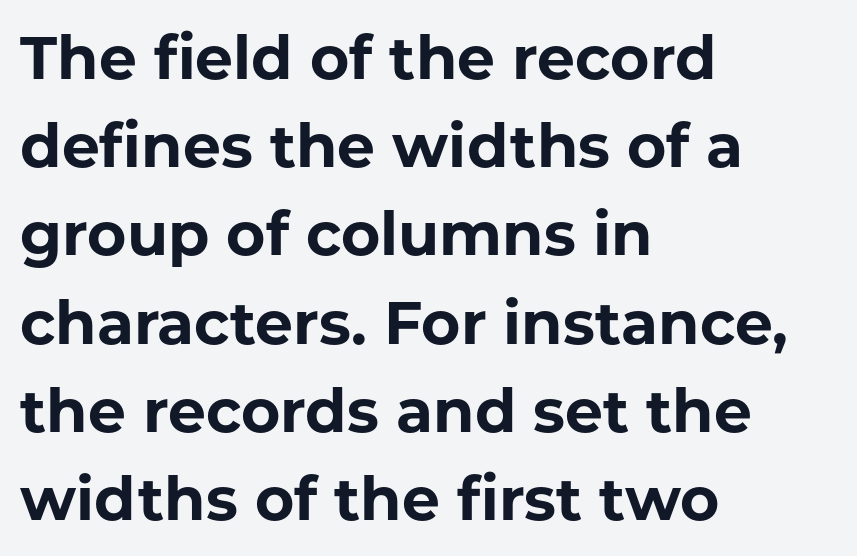
Q: Is the text bold? A: Yes.
Q: Is the text italic (slanted)? A: No, it is upright.
Q: Is the typeface a serif or a sans-serif typeface? A: Sans-serif.
Q: Is the text underlined? A: No.
Q: How is the paragraph aligned? A: Left-aligned.
Q: Is the spacing between letters normal or unusually wide? A: Normal.
Q: Is the spacing between lines tight, normal or loose? A: Normal.
Q: Width (condensed, normal, or wide)? A: Normal.
Q: Stroke contrast? A: Low.
Q: x-height? A: Medium.
Q: Monospaced? A: No.
